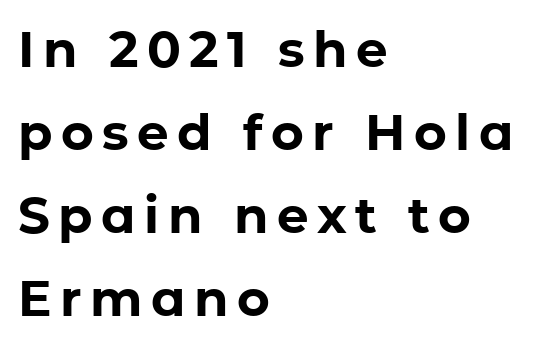
Notice how thick the strokes are: this is what a full bold looks like. The axis of the letterforms is exactly vertical. Look at the bottom of the vertical strokes: they stop flat, with no serifs. Think of a printed novel: that variable character pitch is what you see here.
